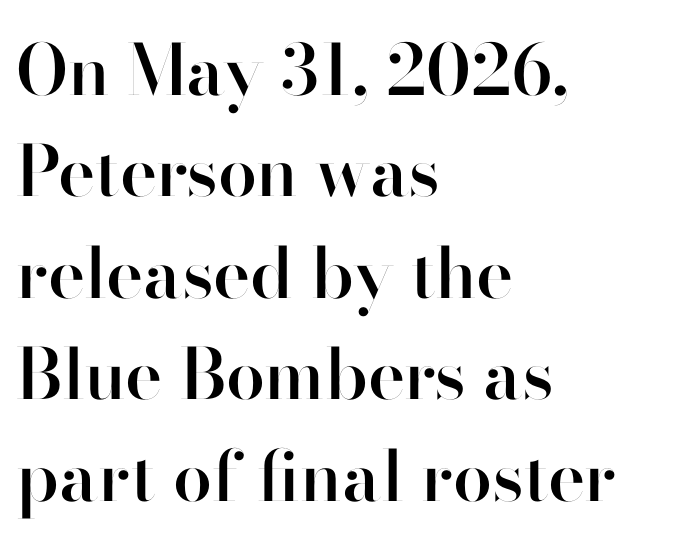
{"serif": "no", "italic": "no", "bold": "semi", "weight": "semibold", "width": "normal", "stroke_contrast": "high", "x_height": "small", "monospaced": "no", "underline": "no", "align": "left", "line_spacing": "normal", "line_spacing_ratio": 1.45, "letter_spacing": "normal", "letter_spacing_em": 0.0, "glyph_px": 70}
